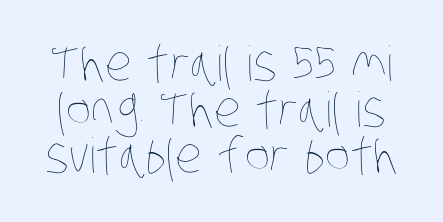
Character widths vary here, with narrow letters taking less room than wide ones. The face looks like a standard text weight, possibly lighter. Regarding leading, the lines here are crowded together. This sample uses plain, unmodified letter spacing. The specimen omits any rule beneath the text block's lines.
